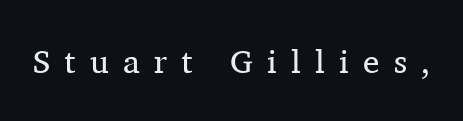
{"serif": "yes", "italic": "no", "bold": "no", "weight": "regular", "width": "normal", "stroke_contrast": "medium", "x_height": "medium", "monospaced": "no", "underline": "no", "letter_spacing": "wide", "letter_spacing_em": 0.43, "glyph_px": 33}
